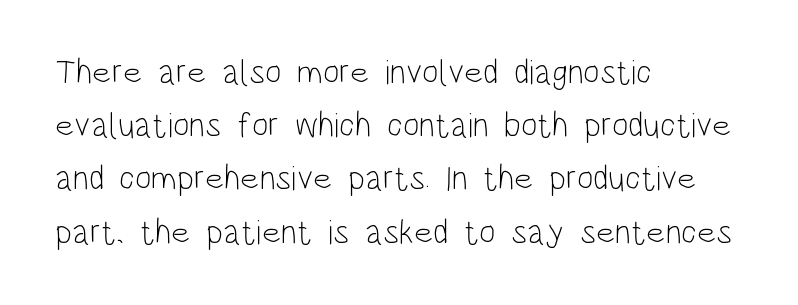
Left-aligned paragraph, ragged on the right. Evenly set lines give the paragraph a standard silhouette. Is this a heavy cut? Hardly; it is regular or lighter. Short note: letters normally spaced.
